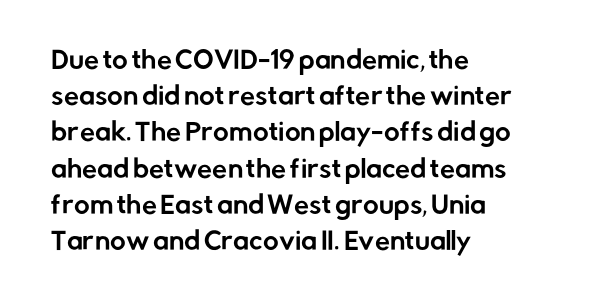
{"italic": "no", "underline": "no", "align": "left", "line_spacing": "normal", "line_spacing_ratio": 1.51, "letter_spacing": "normal", "letter_spacing_em": 0.0, "glyph_px": 24}
